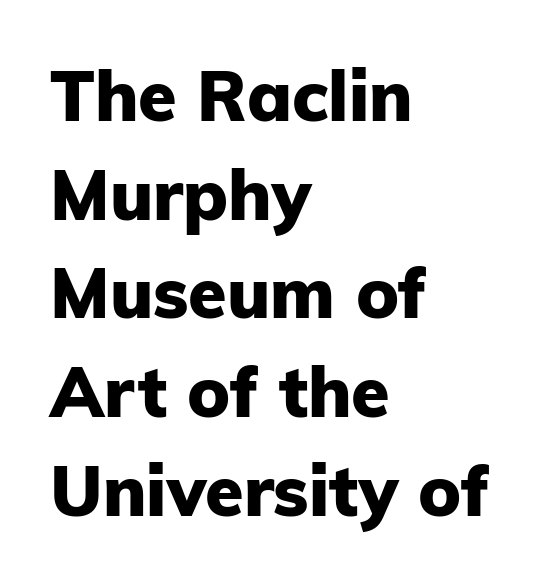
The image shows 70 px heavy sans-serif type, upright; set left-aligned, normal line spacing (1.41x), normal letter spacing, not underlined; low stroke contrast and a medium x-height.
